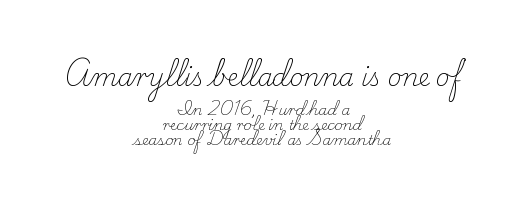
{"bold": "no", "underline": "no", "align": "center", "line_spacing": "tight", "line_spacing_ratio": 1.07, "letter_spacing": "normal", "letter_spacing_em": 0.0, "larger_block": "first", "size_ratio": 1.71, "glyph_px": 24}
